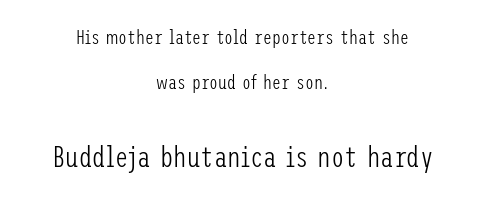
The lines in this sample share a center point and differ in where they start and stop. What stands out about the letter spacing? Nothing — it is the standard amount. Every stem runs plumb, perpendicular to the baseline. The font family rendered here belongs to the sans-serif group. Clear beneath every line of the passage.
